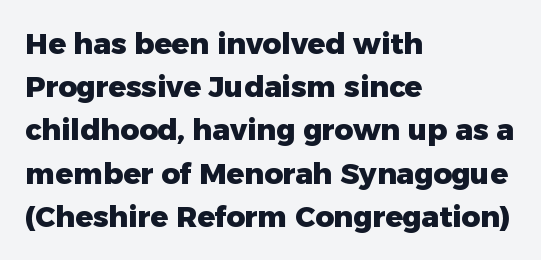
{"serif": "no", "italic": "no", "bold": "yes", "weight": "heavy", "width": "normal", "stroke_contrast": "low", "x_height": "medium", "monospaced": "no", "underline": "no", "align": "left", "line_spacing": "normal", "line_spacing_ratio": 1.49, "letter_spacing": "normal", "letter_spacing_em": 0.0, "glyph_px": 29}
